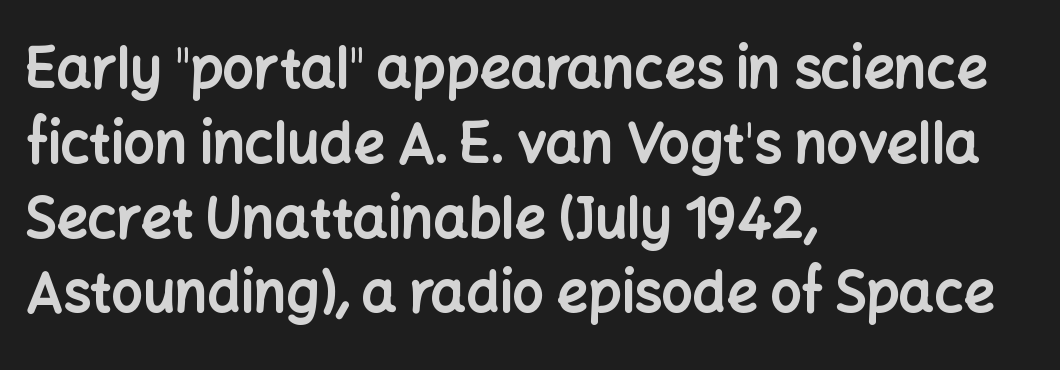
Is this a fixed-width face? No — the glyphs have proportional, varying widths. As a designer I'd log this as weight 700, bold. This is the regular roman posture of the typeface. Whoever set this chose a conventional vertical rhythm.
